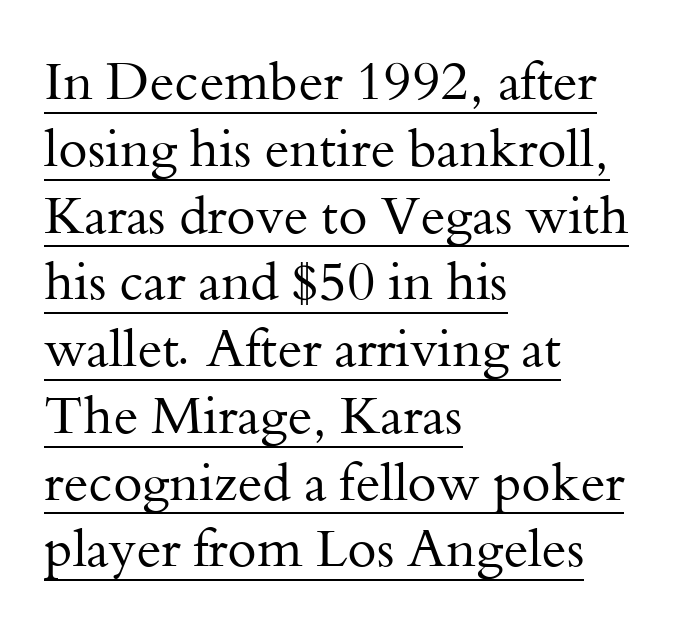
The image shows 53 px regular-weight serif type, upright; set left-aligned, normal line spacing (1.26x), normal letter spacing, underlined; medium stroke contrast and a small x-height.
